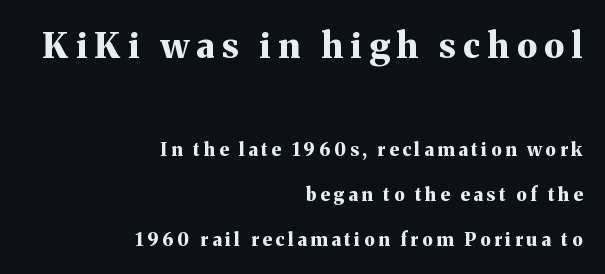
Q: Is the text bold? A: Yes.
Q: Is the text italic (slanted)? A: No, it is upright.
Q: Is the typeface a serif or a sans-serif typeface? A: Serif.
Q: Is the text underlined? A: No.
Q: How is the paragraph aligned? A: Right-aligned.
Q: Is the spacing between letters normal or unusually wide? A: Unusually wide.
Q: Is the spacing between lines tight, normal or loose? A: Loose.
Q: Which block of text is set in a larger size, the first (top) or the second (bottom)? A: The first (top) one.
Q: Width (condensed, normal, or wide)? A: Normal.
Q: Stroke contrast? A: Medium.
Q: x-height? A: Medium.
Q: Monospaced? A: No.
